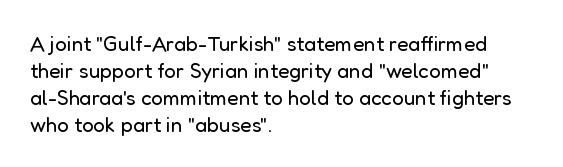
These lines keep a tight, regular rhythm from letter to letter. The rows are spaced the way most documents space them. Nothing heavy about these letters — not bold at all. A roman cut, with each character standing at attention. Check under the words: just untouched page. All the whitespace from short lines collects on the right.
